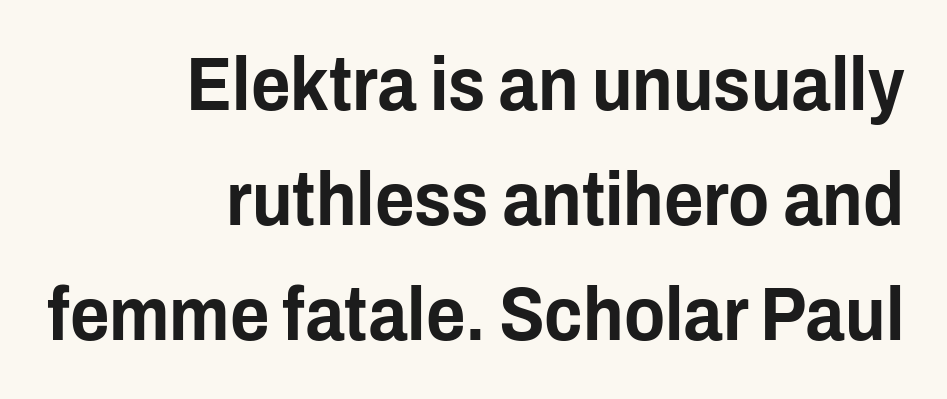
The image shows 76 px condensed sans-serif type, upright; set right-aligned, normal line spacing (1.51x), normal letter spacing, not underlined; low stroke contrast and a medium x-height.
